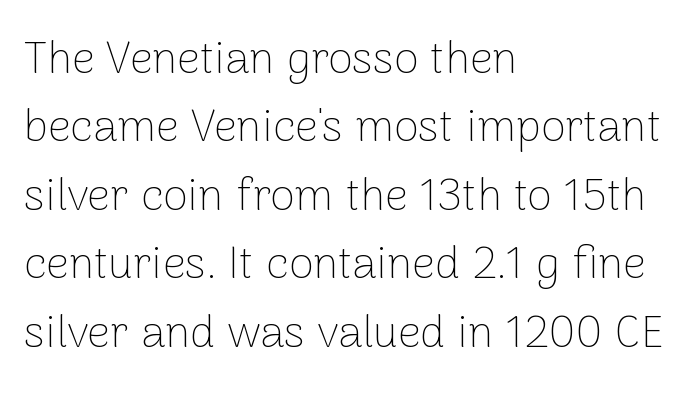
Heft: none added — not bold. Students, observe: this is what conventionally led text looks like. The passage shown is typed in a proportional face where columns would drift. Style check: upright.
